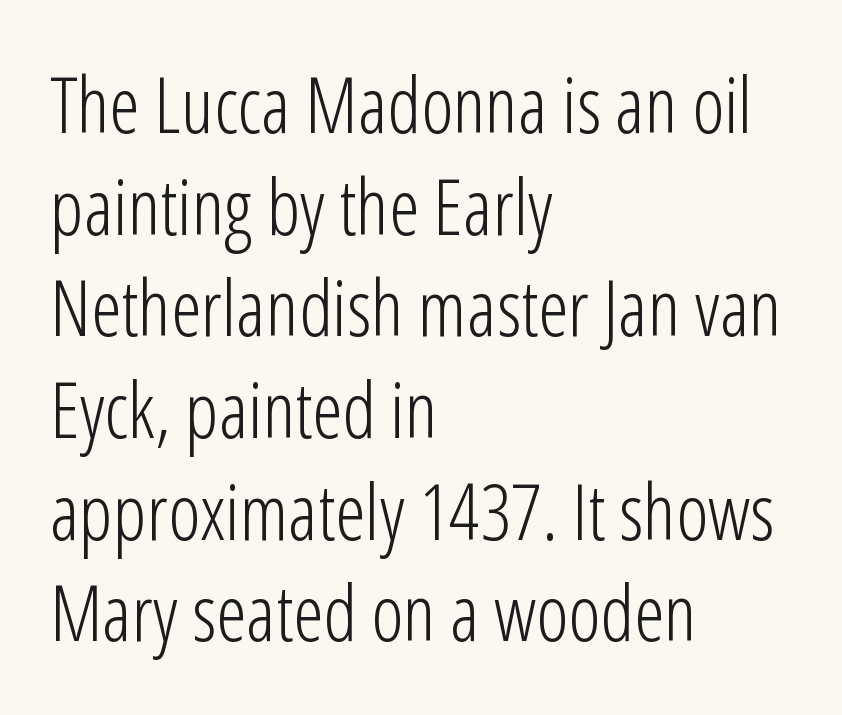
The typography opts for an upright posture over an oblique one. Regular leading. Tracking value appears to be zero — textbook default spacing. Descender tails drop into unmarked territory. Does the copy run flush right? No — it runs flush left.
